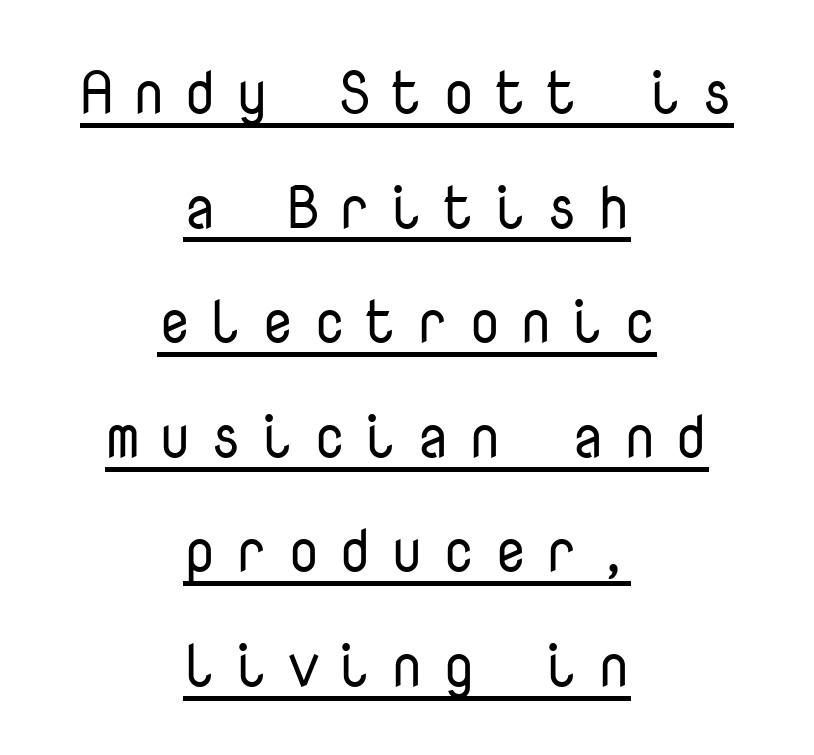
Q: Is the text bold? A: No.
Q: Is the text italic (slanted)? A: No, it is upright.
Q: Is the typeface a serif or a sans-serif typeface? A: Sans-serif.
Q: Is the text underlined? A: Yes.
Q: How is the paragraph aligned? A: Centered.
Q: Is the spacing between letters normal or unusually wide? A: Unusually wide.
Q: Is the spacing between lines tight, normal or loose? A: Loose.
Q: Width (condensed, normal, or wide)? A: Normal.
Q: Stroke contrast? A: Low.
Q: x-height? A: Medium.
Q: Monospaced? A: Yes.
